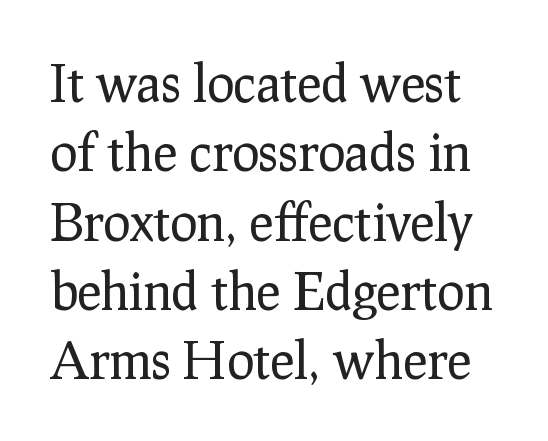
The passage shown has conventional tracking throughout. A clean baseline with only descenders dipping below it. Does the lettering tilt? It doesn't — this is upright. Evenly set lines give the paragraph a standard silhouette. Each letter keeps its own natural width here, so spacing adapts to shape.
